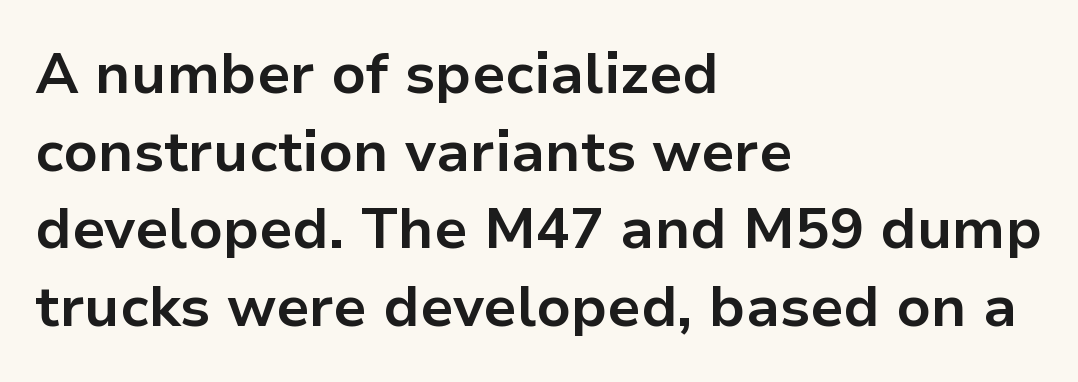
Q: Is the text bold? A: Yes.
Q: Is the text italic (slanted)? A: No, it is upright.
Q: Is the typeface a serif or a sans-serif typeface? A: Sans-serif.
Q: Is the text underlined? A: No.
Q: How is the paragraph aligned? A: Left-aligned.
Q: Is the spacing between letters normal or unusually wide? A: Normal.
Q: Is the spacing between lines tight, normal or loose? A: Normal.
Q: Width (condensed, normal, or wide)? A: Normal.
Q: Stroke contrast? A: Low.
Q: x-height? A: Medium.
Q: Monospaced? A: No.
